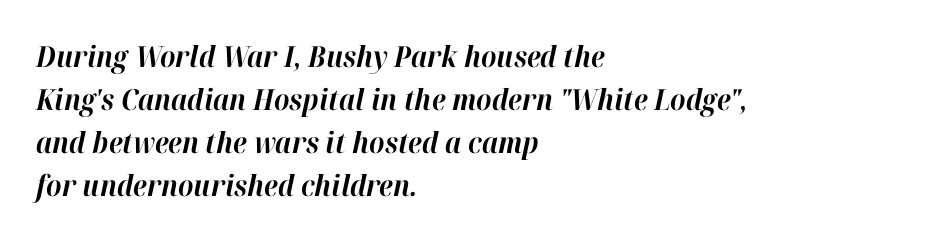
Q: Is the text bold? A: Yes.
Q: Is the text italic (slanted)? A: Yes, it leans right by about 12 degrees.
Q: Is the text underlined? A: No.
Q: How is the paragraph aligned? A: Left-aligned.
Q: Is the spacing between letters normal or unusually wide? A: Normal.
Q: Is the spacing between lines tight, normal or loose? A: Normal.
Q: Width (condensed, normal, or wide)? A: Normal.
Q: Stroke contrast? A: High.
Q: x-height? A: Medium.
Q: Monospaced? A: No.
